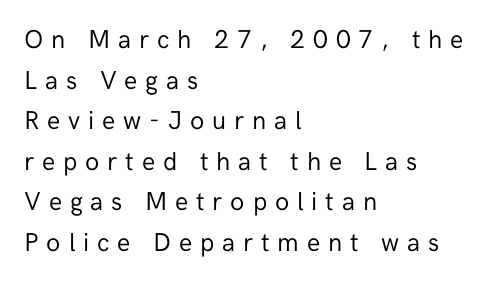
The passage shown is not bold in any degree. The tracking jumps out immediately: characters are airy and widely separated. These lines are set flush left with a ragged right edge. Just letters on the line, the space beneath them empty.
